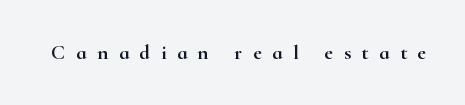
The specimen reads as upright at a glance. The passage shown has open, widely tracked lettering throughout. Beneath every word, the page is bare.
